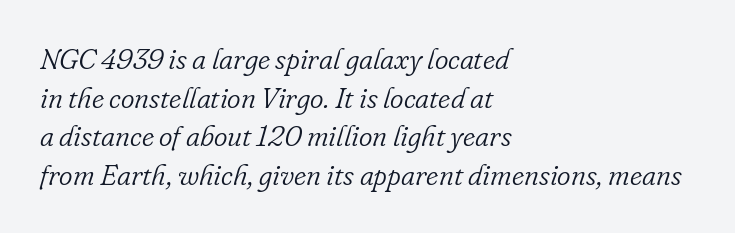
Q: Is the text bold? A: No.
Q: Is the text italic (slanted)? A: Yes, it leans right by about 16 degrees.
Q: Is the typeface a serif or a sans-serif typeface? A: Serif.
Q: Is the text underlined? A: No.
Q: How is the paragraph aligned? A: Left-aligned.
Q: Is the spacing between letters normal or unusually wide? A: Normal.
Q: Is the spacing between lines tight, normal or loose? A: Normal.
Q: Width (condensed, normal, or wide)? A: Normal.
Q: Stroke contrast? A: Low.
Q: x-height? A: Small.
Q: Monospaced? A: No.
